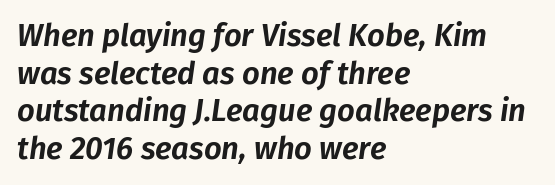
{"italic": "yes", "lean": "right", "slant_degrees": 8, "width": "normal", "stroke_contrast": "low", "x_height": "medium", "monospaced": "no", "underline": "no", "align": "left", "line_spacing_ratio": 1.21, "letter_spacing": "normal", "letter_spacing_em": 0.0, "glyph_px": 31}
